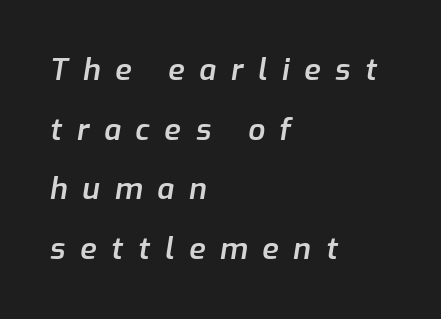
The image shows 30 px semibold type, italic (leaning right); set left-aligned, loose line spacing (1.99x), unusually wide letter spacing (+0.49 em), not underlined; low stroke contrast and a medium x-height.
